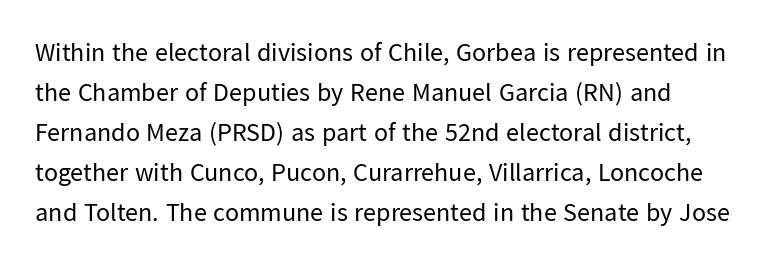
{"italic": "no", "bold": "no", "underline": "no", "align": "left", "line_spacing": "normal", "line_spacing_ratio": 1.54, "letter_spacing": "normal", "letter_spacing_em": 0.0, "glyph_px": 26}
